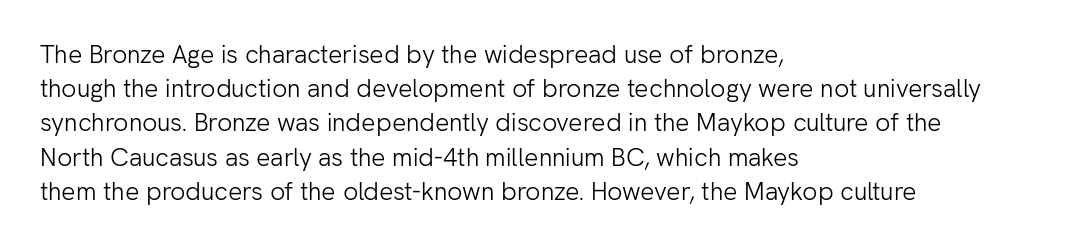
The image shows 25 px text type, upright; set left-aligned, normal line spacing (1.37x), normal letter spacing, not underlined.
